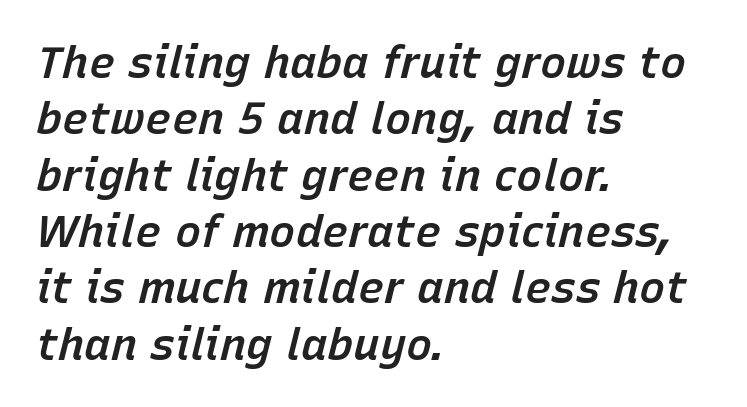
The image shows 44 px semibold type, italic (leaning right); set left-aligned, normal line spacing (1.28x), normal letter spacing, not underlined; low stroke contrast and a medium x-height.
